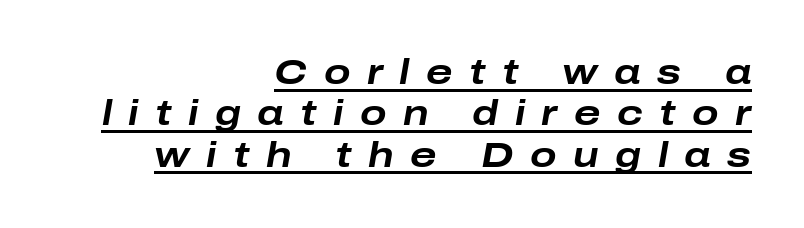
{"italic": "yes", "lean": "right", "slant_degrees": 10, "bold": "yes", "weight": "bold", "width": "wide", "stroke_contrast": "low", "x_height": "medium", "monospaced": "no", "underline": "yes", "align": "right", "line_spacing_ratio": 1.18, "letter_spacing": "wide", "letter_spacing_em": 0.47, "glyph_px": 35}
